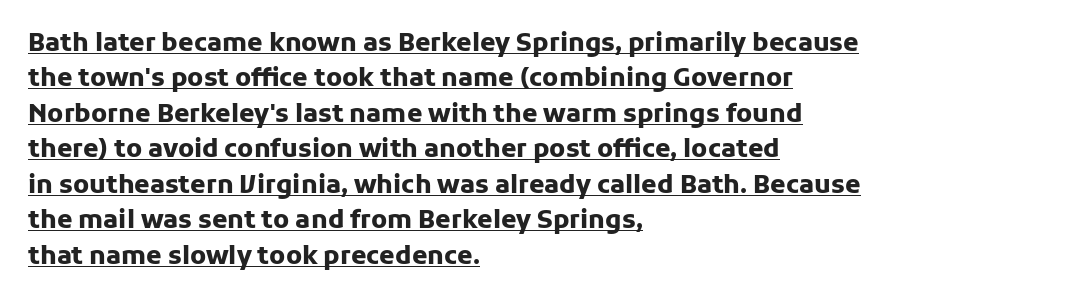
The image shows 25 px bold type, upright; set left-aligned, normal line spacing (1.42x), normal letter spacing, underlined.
